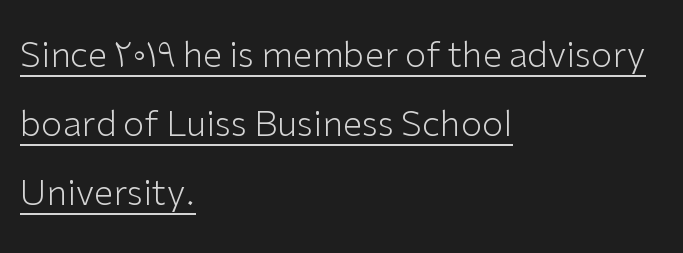
The image shows 35 px light sans-serif type, upright; set left-aligned, loose line spacing (1.97x), normal letter spacing, underlined; low stroke contrast and a medium x-height.
